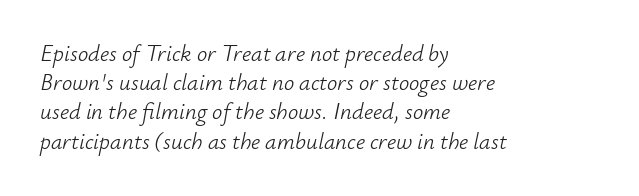
Q: Is the text bold? A: No.
Q: Is the text italic (slanted)? A: Yes, it leans right by about 12 degrees.
Q: Is the text underlined? A: No.
Q: How is the paragraph aligned? A: Left-aligned.
Q: Is the spacing between letters normal or unusually wide? A: Normal.
Q: Is the spacing between lines tight, normal or loose? A: Normal.
